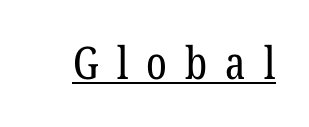
The strokes carry an ordinary text weight at most. Compared with undecorated copy, this sample adds a rule below the words. The face used here is proportionally spaced, like ordinary book or web type. Italic: no, the glyphs are upright roman. Loose tracking; the words dissolve into strings of separated letters. In terms of letterform style, serifs are clearly present.
